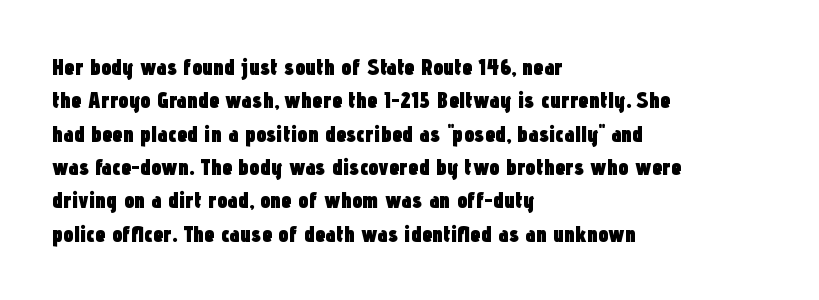
Every letter is thick-stroked: bold, no question. The space directly below the letters is spotless. How would I describe the line gaps? Plain and ordinary. A classic flush-left, rag-right setting is used for this passage. The specimen reads as upright at a glance.
